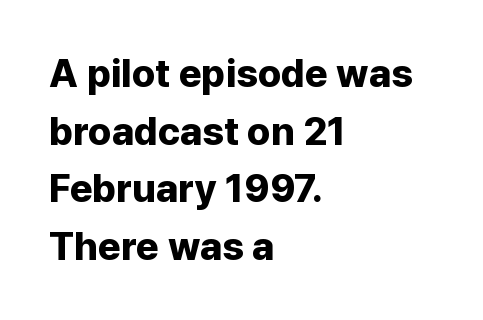
{"serif": "no", "italic": "no", "bold": "yes", "weight": "bold", "width": "normal", "stroke_contrast": "low", "x_height": "medium", "monospaced": "no", "underline": "no", "align": "left", "line_spacing": "normal", "line_spacing_ratio": 1.48, "letter_spacing": "normal", "letter_spacing_em": 0.0, "glyph_px": 39}
